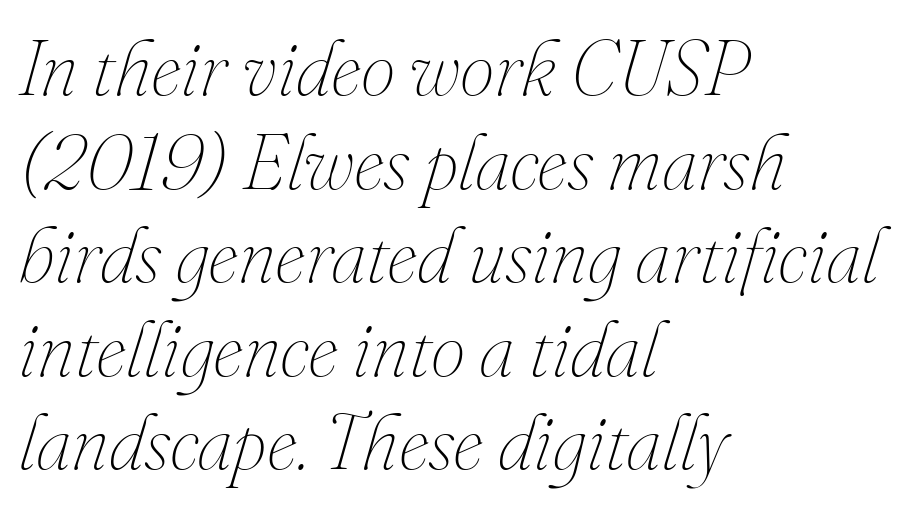
The image shows 78 px thin type, italic (leaning right); set left-aligned, line spacing 1.2x, normal letter spacing, not underlined; medium stroke contrast and a small x-height.
